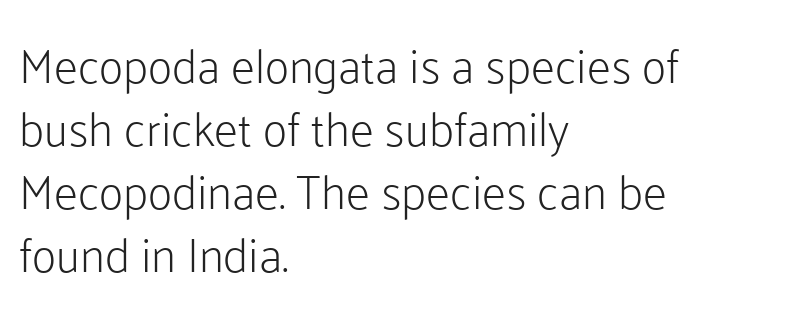
Does the copy run flush right? No — it runs flush left. Character widths vary here, with narrow letters taking less room than wide ones. A light-to-regular cut is what we see here. Honestly, the row spacing looks completely unremarkable. Is the letter spacing exaggerated? No — it looks like the ordinary default.
